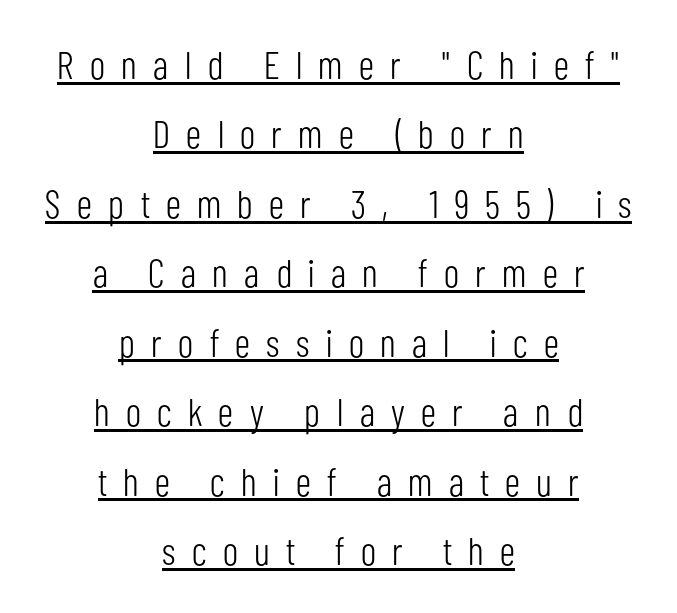
{"serif": "no", "italic": "no", "bold": "no", "weight": "light", "width": "condensed", "stroke_contrast": "low", "x_height": "medium", "monospaced": "no", "underline": "yes", "align": "center", "line_spacing_ratio": 1.78, "letter_spacing": "wide", "letter_spacing_em": 0.42, "glyph_px": 39}
